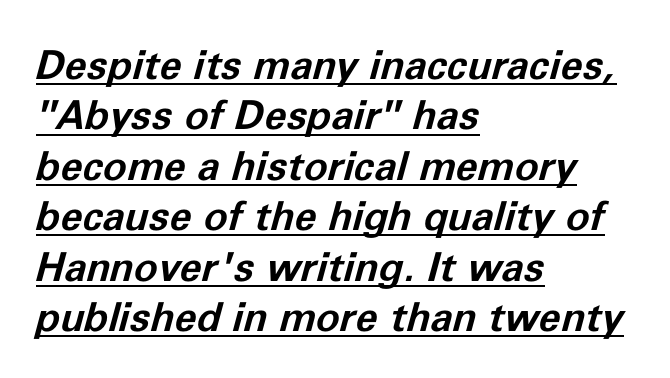
These lines are rendered in a variable-pitch font. Horizontal alignment here is leftward, the default for most running prose. Typographic density is high because the face is bold. A baseline rule has been typeset under these characters. The horizontal fit of the characters is conventional and even. Rows of type keep a routine distance in the vertical direction.
